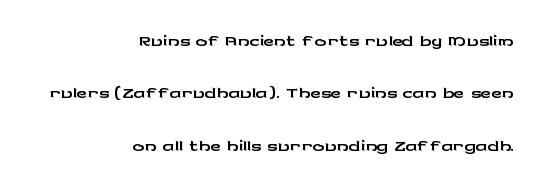
{"serif": "no", "italic": "no", "width": "wide", "stroke_contrast": "low", "x_height": "medium", "monospaced": "no", "underline": "no", "align": "right", "line_spacing_ratio": 1.81, "letter_spacing": "normal", "letter_spacing_em": 0.0, "glyph_px": 29}
